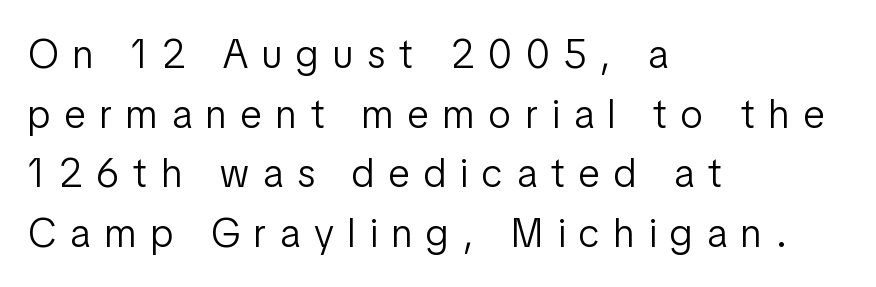
Q: Is the text bold? A: No.
Q: Is the text italic (slanted)? A: No, it is upright.
Q: Is the typeface a serif or a sans-serif typeface? A: Sans-serif.
Q: Is the text underlined? A: No.
Q: How is the paragraph aligned? A: Left-aligned.
Q: Is the spacing between letters normal or unusually wide? A: Unusually wide.
Q: Is the spacing between lines tight, normal or loose? A: Normal.
Q: Width (condensed, normal, or wide)? A: Condensed.
Q: Stroke contrast? A: Low.
Q: x-height? A: Medium.
Q: Monospaced? A: No.
